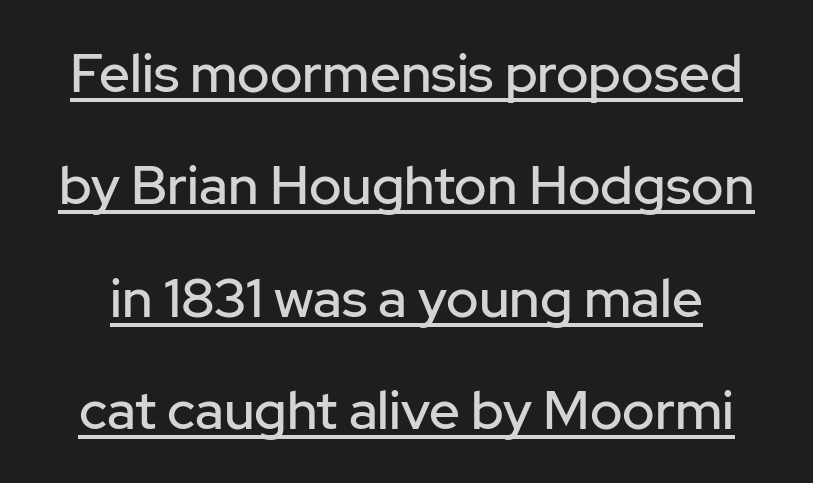
{"serif": "no", "italic": "no", "width": "normal", "stroke_contrast": "low", "x_height": "medium", "monospaced": "no", "underline": "yes", "line_spacing": "loose", "line_spacing_ratio": 2.08, "letter_spacing": "normal", "letter_spacing_em": 0.0, "glyph_px": 54}
